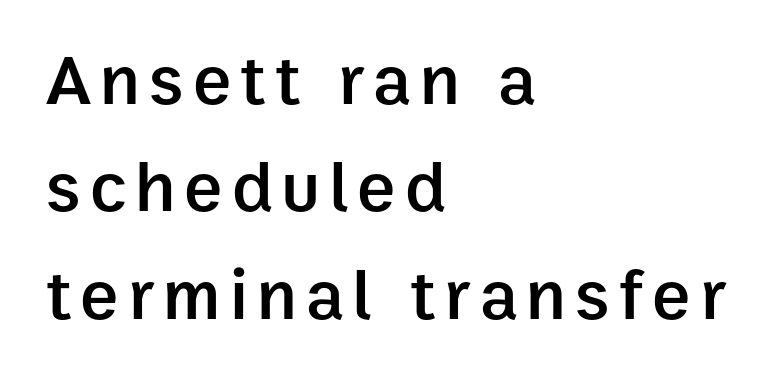
{"serif": "no", "italic": "no", "bold": "semi", "weight": "semibold", "width": "normal", "stroke_contrast": "low", "x_height": "medium", "monospaced": "no", "underline": "no", "align": "left", "line_spacing": "normal", "line_spacing_ratio": 1.49, "glyph_px": 72}
